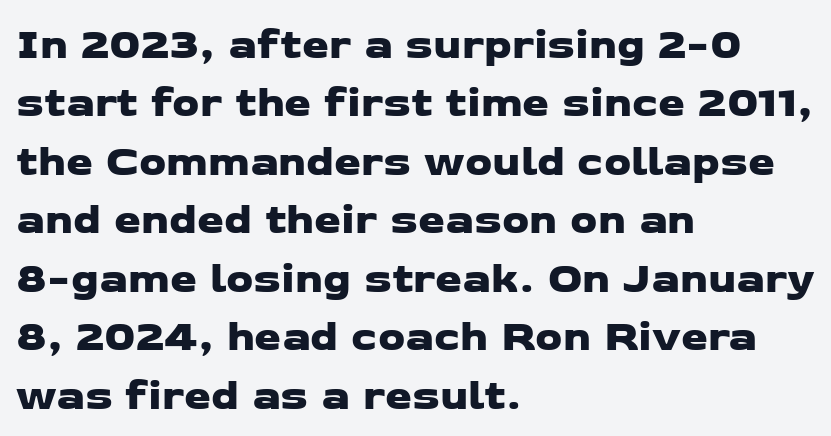
The image shows 43 px wide sans-serif type; set left-aligned, normal line spacing (1.36x), normal letter spacing, not underlined; low stroke contrast and a medium x-height.
